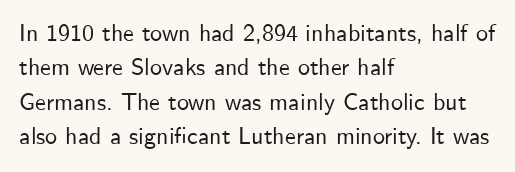
{"italic": "no", "underline": "no", "align": "left", "line_spacing": "normal", "line_spacing_ratio": 1.43, "letter_spacing": "normal", "letter_spacing_em": 0.0, "glyph_px": 24}
